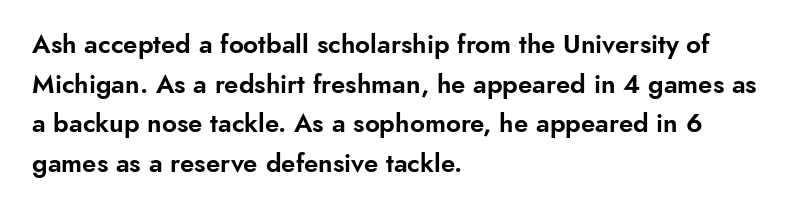
Interline gaps are of average width in this sample. The type sits square on the baseline with zero lean. Just letters on the line, the space beneath them empty. Students, note that the glyphs here touch the page at normal intervals. The rendering anchors every line to the left-hand side.
